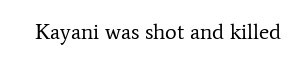
The image shows 22 px text type, upright; set normal letter spacing, not underlined.
